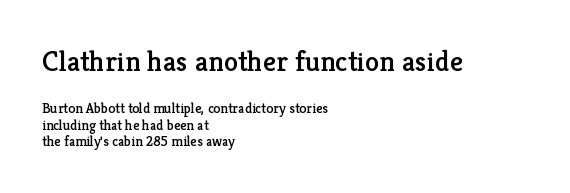
{"serif": "yes", "italic": "no", "width": "normal", "stroke_contrast": "low", "x_height": "medium", "monospaced": "no", "underline": "no", "align": "left", "line_spacing_ratio": 1.18, "letter_spacing": "normal", "letter_spacing_em": 0.0, "larger_block": "first", "size_ratio": 2.07, "glyph_px": 29}
